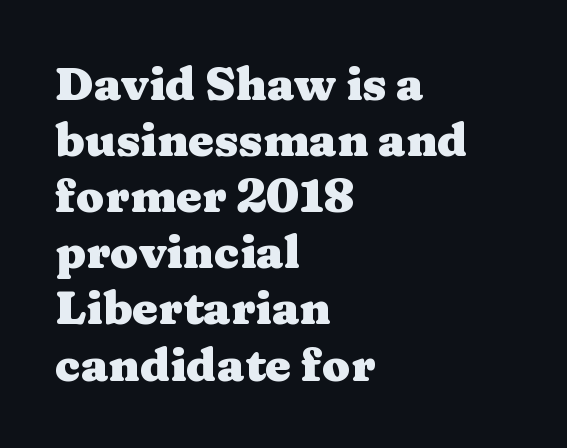
The image shows 46 px heavy, wide serif type, upright; set left-aligned, line spacing 1.22x, normal letter spacing, not underlined; medium stroke contrast and a medium x-height.
